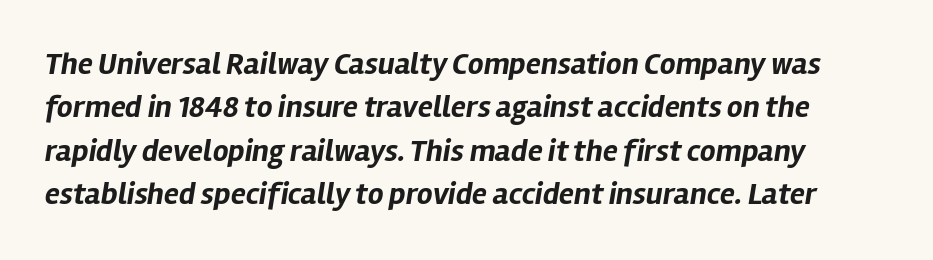
Q: Is the text bold? A: Yes.
Q: Is the text italic (slanted)? A: Yes, it leans right by about 12 degrees.
Q: Is the text underlined? A: No.
Q: Is the spacing between letters normal or unusually wide? A: Normal.
Q: Is the spacing between lines tight, normal or loose? A: Normal.
Q: Width (condensed, normal, or wide)? A: Normal.
Q: Stroke contrast? A: Low.
Q: x-height? A: Medium.
Q: Monospaced? A: No.
